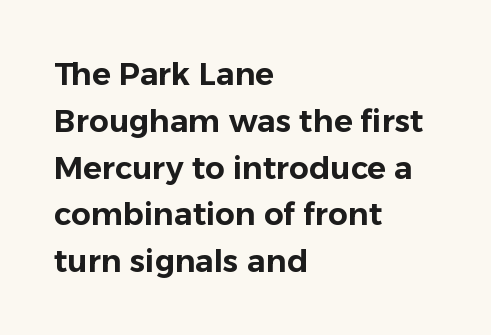
Short note: letters normally spaced. Nope, not italic — everything's standing straight. Each letter's strokes conclude bluntly, with no projecting serifs. The space beneath each line is pristine and unruled. The rag falls on the right side of this text block. Interline gaps are of average width in this sample.
